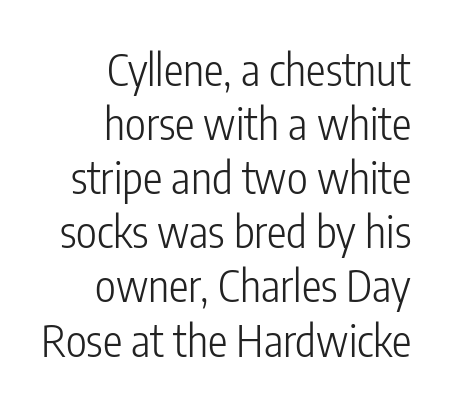
The rendering uses natural spacing where letterforms have individual widths. The baseline area is clear. You could call the tracking neutral — neither tight nor loose. A student would call this right alignment; a typographer would say flush right, rag left. The typesetting does not lean heavy: it is not bold.
